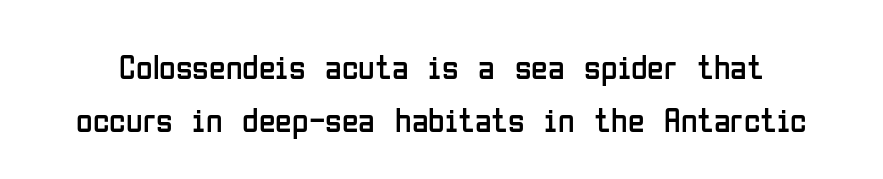
A quiet, ordinary-to-light weight characterises the typeface. The passage shown is typeset with a sans-serif family. Reading down the column, the eye jumps a familiar distance to each next line. You could call the tracking neutral — neither tight nor loose. Only glyphs here, with clear space below each row. Think of a printed novel: that variable character pitch is what you see here.
